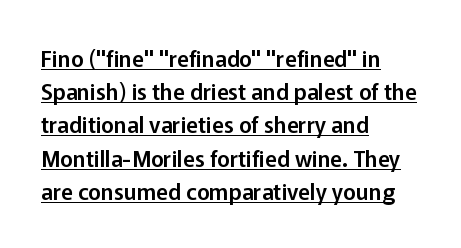
{"italic": "no", "underline": "yes", "align": "left", "line_spacing": "normal", "line_spacing_ratio": 1.51, "letter_spacing": "normal", "letter_spacing_em": 0.0, "glyph_px": 22}
